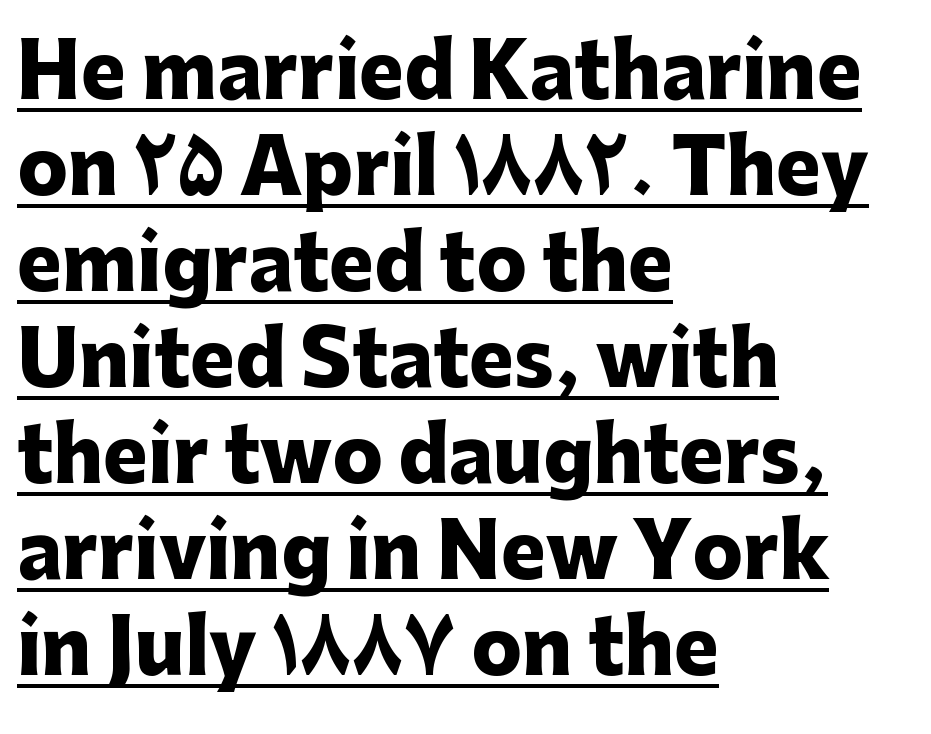
Q: Is the text bold? A: Yes.
Q: Is the text italic (slanted)? A: No, it is upright.
Q: Is the typeface a serif or a sans-serif typeface? A: Sans-serif.
Q: Is the text underlined? A: Yes.
Q: How is the paragraph aligned? A: Left-aligned.
Q: Is the spacing between letters normal or unusually wide? A: Normal.
Q: Is the spacing between lines tight, normal or loose? A: Normal.
Q: Width (condensed, normal, or wide)? A: Normal.
Q: Stroke contrast? A: Low.
Q: x-height? A: Medium.
Q: Monospaced? A: No.
